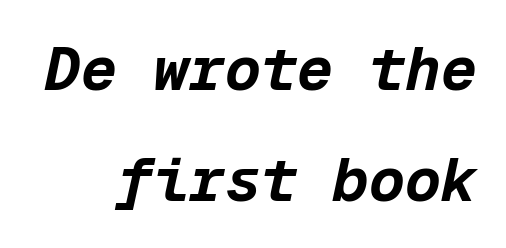
{"italic": "yes", "lean": "right", "slant_degrees": 12, "bold": "yes", "weight": "bold", "width": "normal", "stroke_contrast": "low", "x_height": "medium", "monospaced": "yes", "underline": "no", "align": "right", "line_spacing_ratio": 1.85, "letter_spacing": "normal", "letter_spacing_em": 0.0, "glyph_px": 60}
